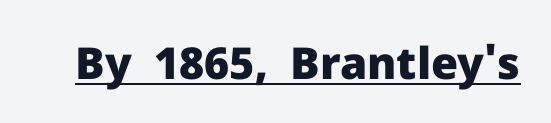
{"serif": "no", "italic": "no", "bold": "yes", "weight": "heavy", "width": "normal", "stroke_contrast": "low", "x_height": "medium", "monospaced": "no", "underline": "yes", "letter_spacing": "normal", "letter_spacing_em": 0.0, "glyph_px": 44}
